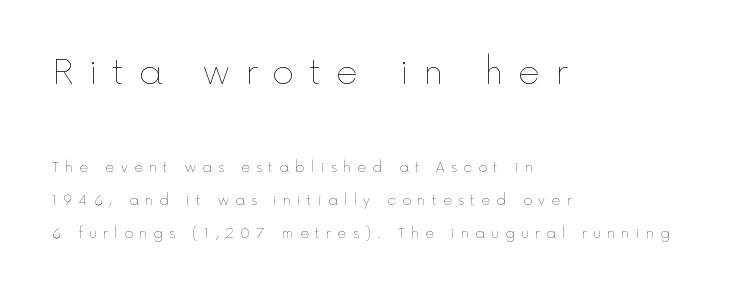
{"italic": "no", "bold": "no", "weight": "thin", "width": "normal", "x_height": "medium", "monospaced": "no", "underline": "no", "align": "left", "line_spacing": "loose", "line_spacing_ratio": 2.35, "letter_spacing": "wide", "letter_spacing_em": 0.44, "larger_block": "first", "size_ratio": 2.43, "glyph_px": 34}
